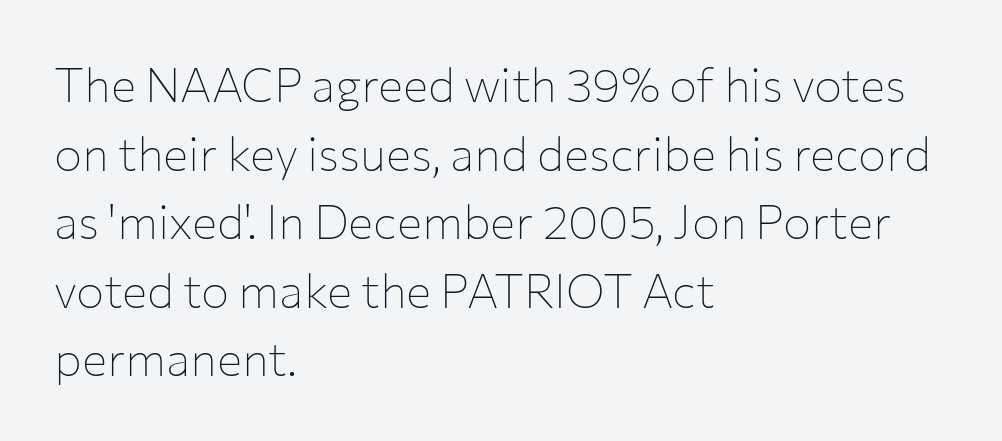
The image shows 47 px thin sans-serif type, upright; set left-aligned, normal line spacing (1.46x), normal letter spacing, not underlined; low stroke contrast and a medium x-height.
